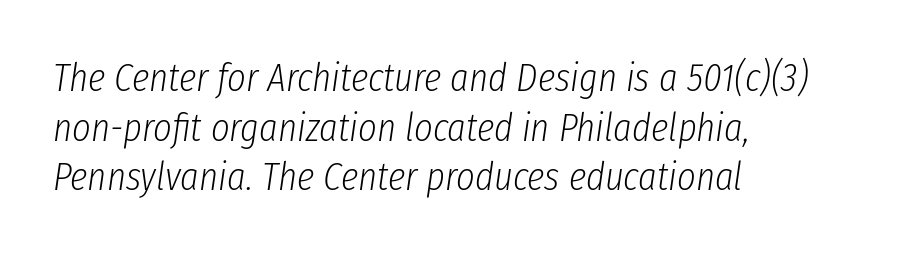
The image shows 40 px light, condensed type, italic (leaning right); set left-aligned, line spacing 1.24x, normal letter spacing, not underlined; low stroke contrast and a medium x-height.
